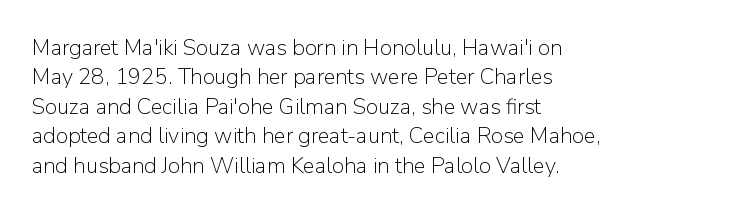
The image shows 22 px text type, upright; set left-aligned, normal line spacing (1.34x), normal letter spacing, not underlined.
